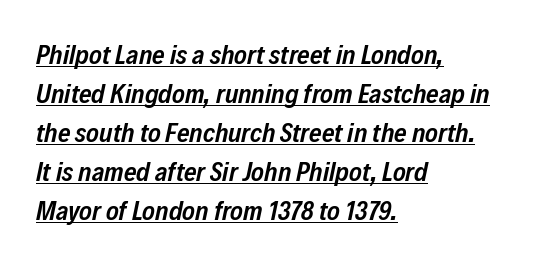
Q: Is the text bold? A: Semi-bold.
Q: Is the text italic (slanted)? A: Yes, it leans right by about 12 degrees.
Q: Is the text underlined? A: Yes.
Q: How is the paragraph aligned? A: Left-aligned.
Q: Is the spacing between letters normal or unusually wide? A: Normal.
Q: Is the spacing between lines tight, normal or loose? A: Normal.
